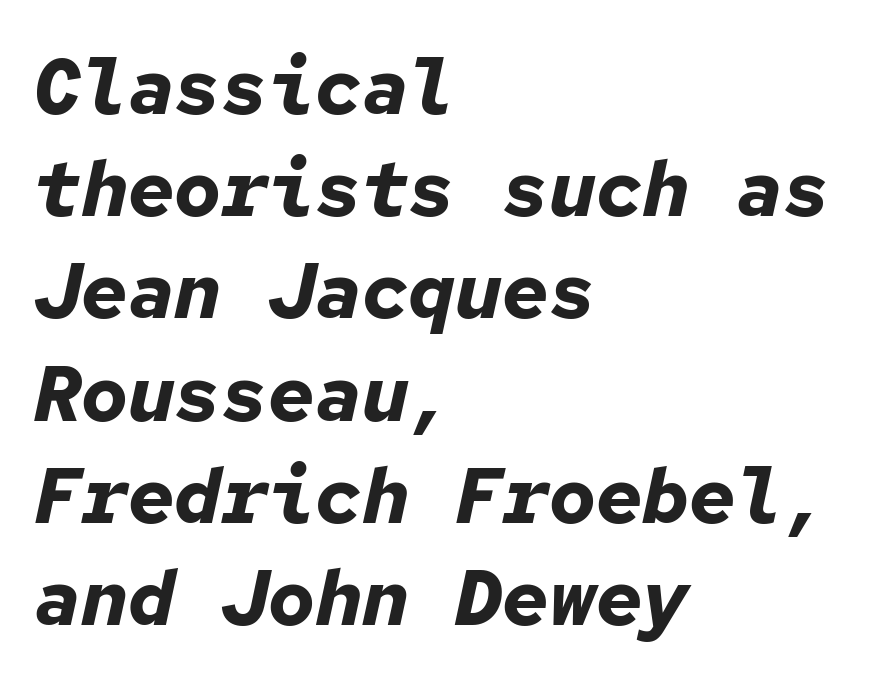
The image shows 78 px bold type, italic (leaning right), monospaced; set left-aligned, normal line spacing (1.31x), normal letter spacing, not underlined; low stroke contrast and a medium x-height.
